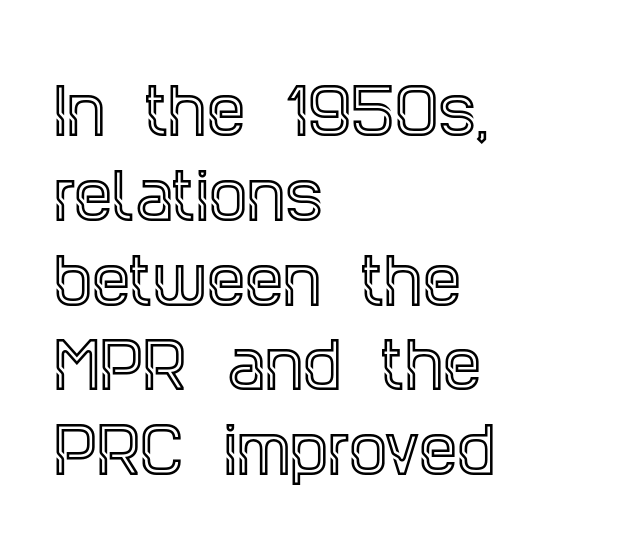
{"serif": "yes", "italic": "no", "width": "condensed", "x_height": "large", "monospaced": "no", "underline": "no", "align": "left", "line_spacing": "normal", "line_spacing_ratio": 1.39, "letter_spacing": "normal", "letter_spacing_em": 0.0, "glyph_px": 61}
